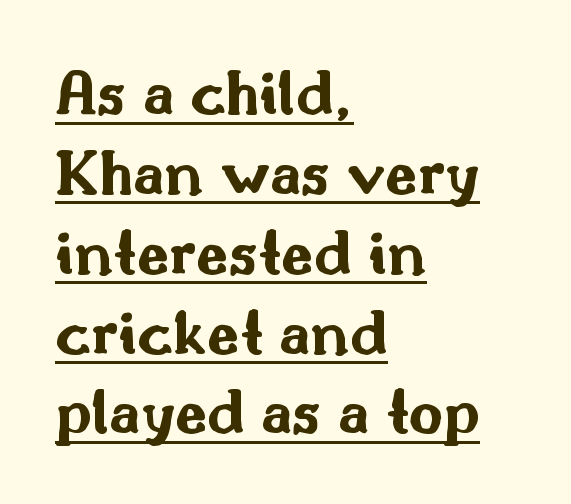
Q: Is the text bold? A: Yes.
Q: Is the text italic (slanted)? A: No, it is upright.
Q: Is the typeface a serif or a sans-serif typeface? A: Sans-serif.
Q: Is the text underlined? A: Yes.
Q: How is the paragraph aligned? A: Left-aligned.
Q: Is the spacing between letters normal or unusually wide? A: Normal.
Q: Width (condensed, normal, or wide)? A: Wide.
Q: Stroke contrast? A: Medium.
Q: x-height? A: Small.
Q: Monospaced? A: No.
